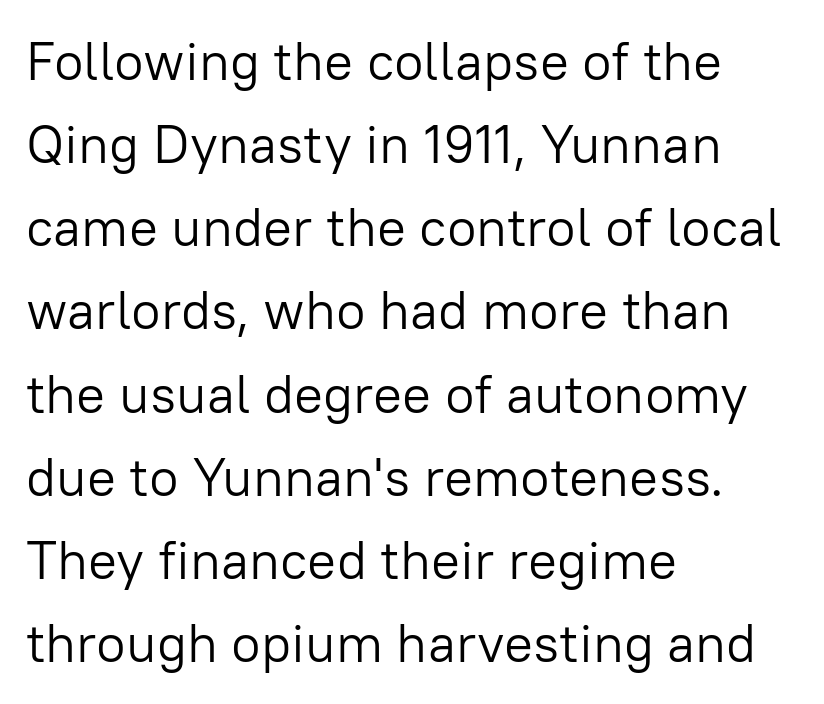
The image shows 54 px light sans-serif type, upright; set left-aligned, normal line spacing (1.54x), normal letter spacing, not underlined; low stroke contrast and a medium x-height.
